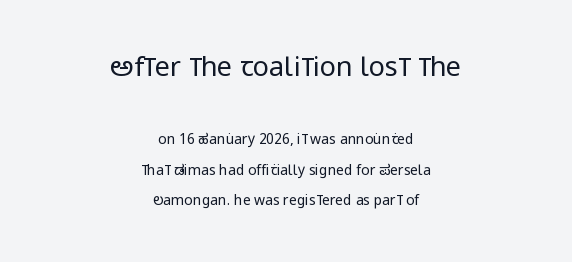
Q: Is the text bold? A: No.
Q: Is the text italic (slanted)? A: No, it is upright.
Q: Is the text underlined? A: No.
Q: How is the paragraph aligned? A: Centered.
Q: Is the spacing between letters normal or unusually wide? A: Normal.
Q: Is the spacing between lines tight, normal or loose? A: Loose.
Q: Which block of text is set in a larger size, the first (top) or the second (bottom)? A: The first (top) one.
